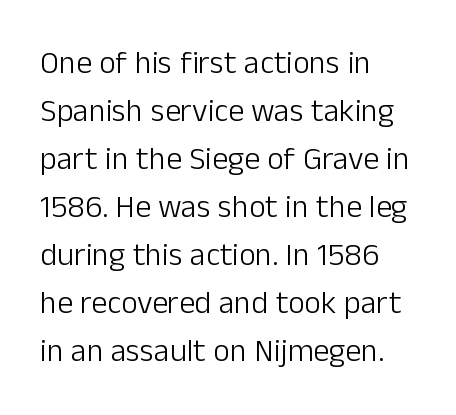
The image shows 32 px light sans-serif type, upright; set left-aligned, normal line spacing (1.5x), normal letter spacing, not underlined; low stroke contrast and a medium x-height.
